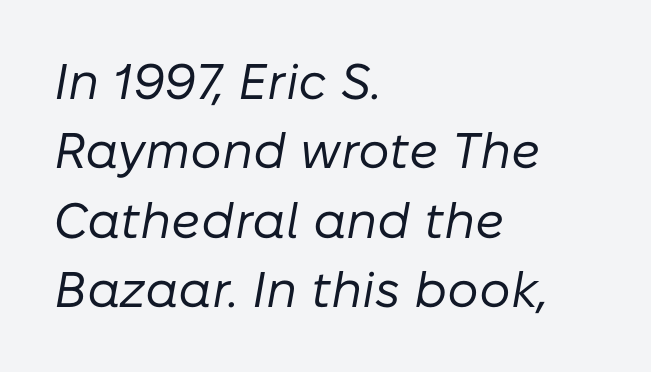
The passage is arranged the way most books set body copy — flush left. The specimen reads as italic at a glance. A typesetter would call this proportional, since set widths differ per character. The area under the type is left untouched.
